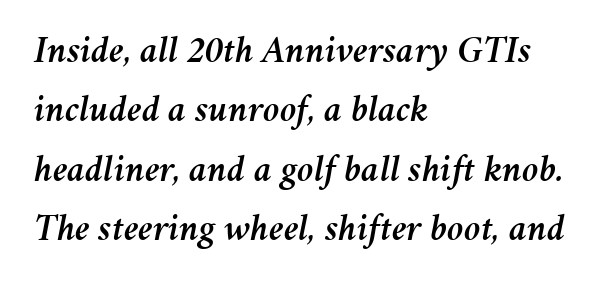
The image shows 38 px text type, italic (leaning right); set left-aligned, normal line spacing (1.56x), normal letter spacing, not underlined; medium stroke contrast and a medium x-height.
